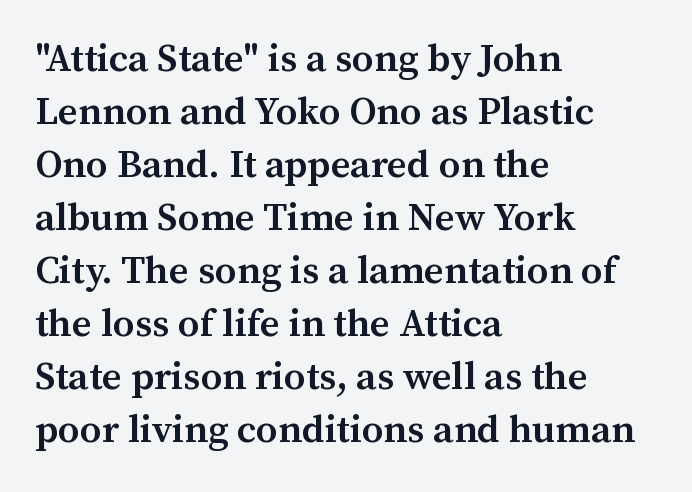
{"serif": "yes", "italic": "no", "bold": "semi", "weight": "semibold", "width": "normal", "stroke_contrast": "medium", "x_height": "medium", "monospaced": "no", "underline": "no", "align": "left", "line_spacing": "normal", "line_spacing_ratio": 1.36, "letter_spacing": "normal", "letter_spacing_em": 0.0, "glyph_px": 39}
